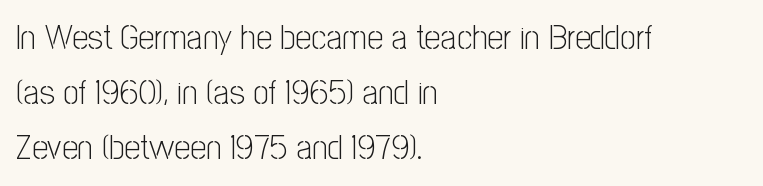
{"serif": "no", "italic": "no", "bold": "no", "weight": "light", "width": "condensed", "stroke_contrast": "low", "x_height": "medium", "monospaced": "no", "underline": "no", "align": "left", "line_spacing": "normal", "line_spacing_ratio": 1.57, "letter_spacing": "normal", "letter_spacing_em": 0.0, "glyph_px": 35}
